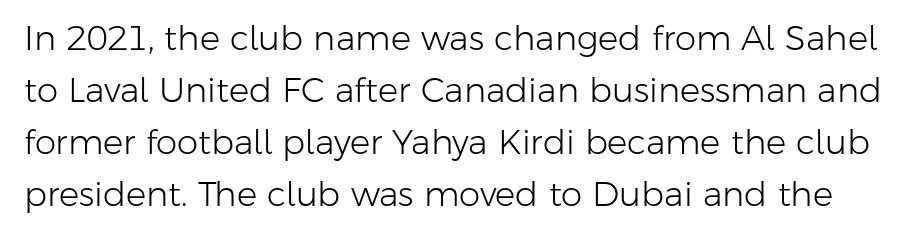
The image shows 34 px light sans-serif type, upright; set normal line spacing (1.53x), normal letter spacing, not underlined; low stroke contrast and a medium x-height.
